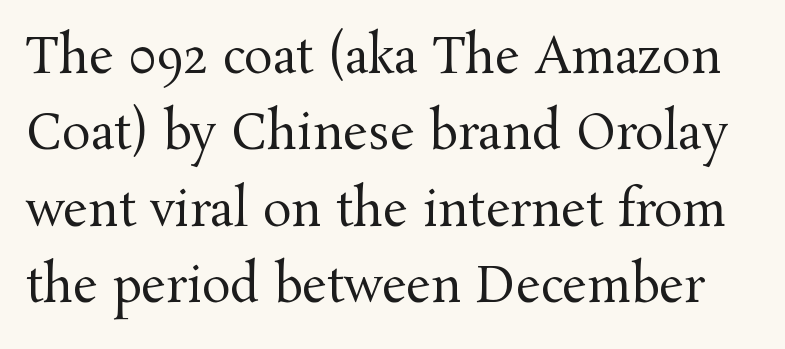
Decoration check: the copy has no underline. A light-to-regular cut is what we see here. The letters advance in unequal steps, a hallmark of proportional type. The vertical gap from one line to the next is medium. Classification — serif. Characters follow at the spacing the type designer built in.
